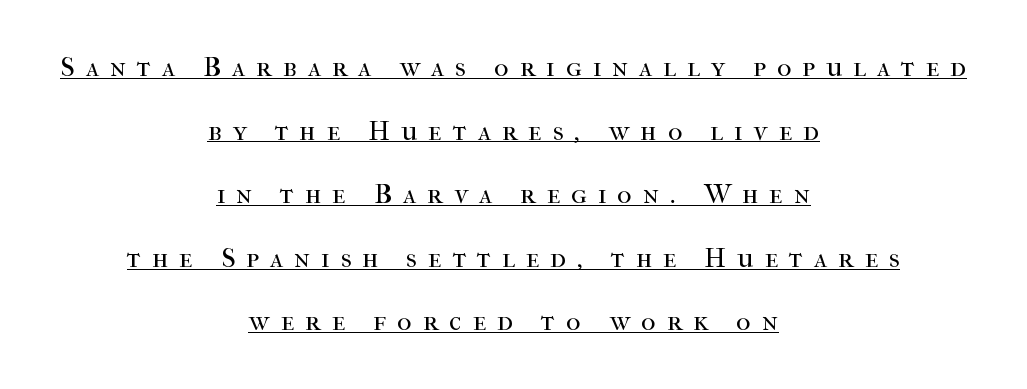
{"serif": "yes", "italic": "no", "bold": "no", "weight": "regular", "width": "normal", "stroke_contrast": "high", "x_height": "medium", "monospaced": "no", "underline": "yes", "align": "center", "line_spacing": "loose", "line_spacing_ratio": 2.27, "letter_spacing": "wide", "letter_spacing_em": 0.39, "glyph_px": 28}
